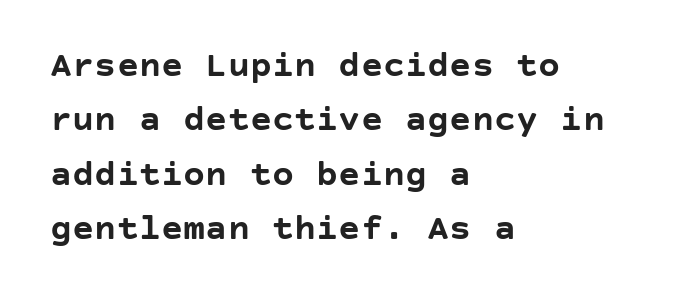
Honestly, there is no underline to notice here at all. Horizontal bands of white between lines are of average thickness. Default kerning and tracking; the words read as compact shapes. Stroke thickness is high; the sample reads as a true bold. The setting favours the left margin, as ordinary paragraphs usually do.
